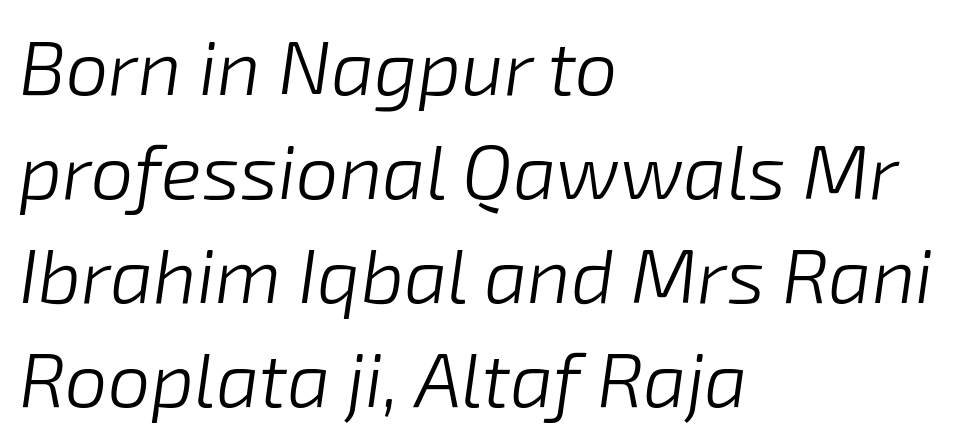
Q: Is the text bold? A: No.
Q: Is the text italic (slanted)? A: Yes, it leans right by about 8 degrees.
Q: Is the text underlined? A: No.
Q: How is the paragraph aligned? A: Left-aligned.
Q: Is the spacing between letters normal or unusually wide? A: Normal.
Q: Is the spacing between lines tight, normal or loose? A: Normal.
Q: Width (condensed, normal, or wide)? A: Normal.
Q: Stroke contrast? A: Low.
Q: x-height? A: Medium.
Q: Monospaced? A: No.
